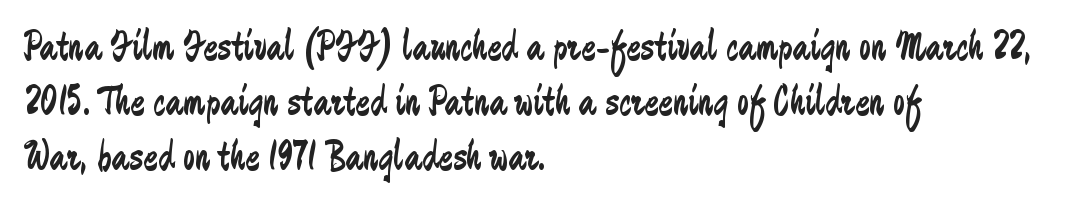
The image shows 43 px regular-weight, condensed sans-serif type; set left-aligned, normal line spacing (1.28x), normal letter spacing, not underlined; low stroke contrast and a medium x-height.
